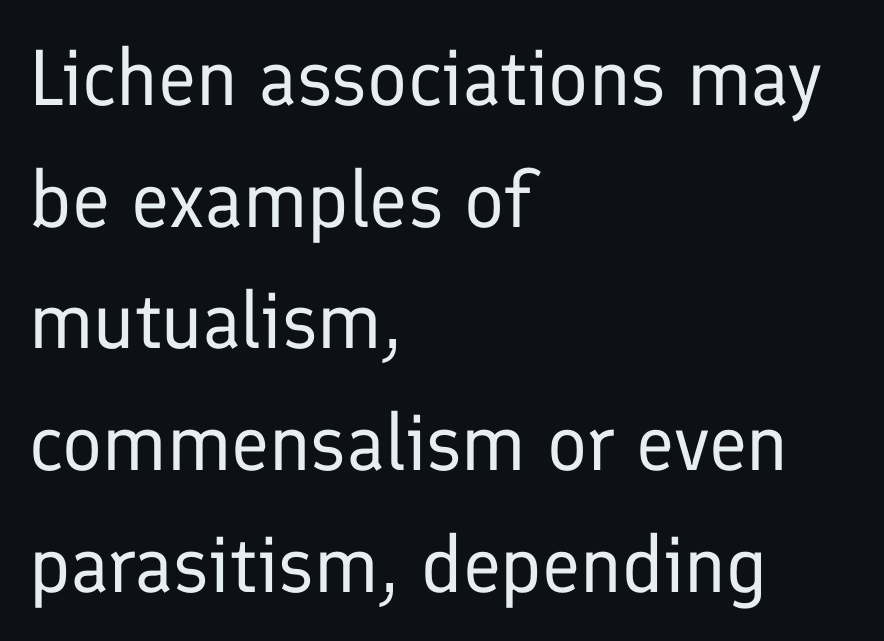
In terms of posture, this sample is upright. These glyphs show unthickened strokes, regular width or finer. The tracking reads as untouched default to a designer's eye. Is this a fixed-width face? No — the glyphs have proportional, varying widths. The passage shown stacks its lines at a standard gap.
